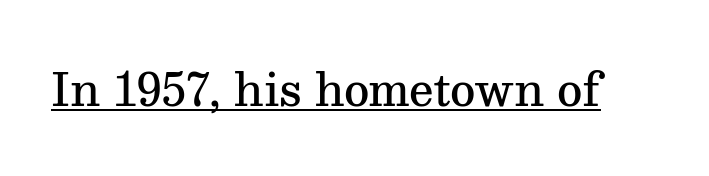
If you drew a line through each stem, it would be perfectly vertical. Nothing unusual about the tracking: characters are spaced as the font intends. Caption: semibold face, moderately heavy strokes. Note: serifs present on the glyphs. Decoration check: the copy is underlined. This sample has the flowing, uneven cadence of proportional lettering.
